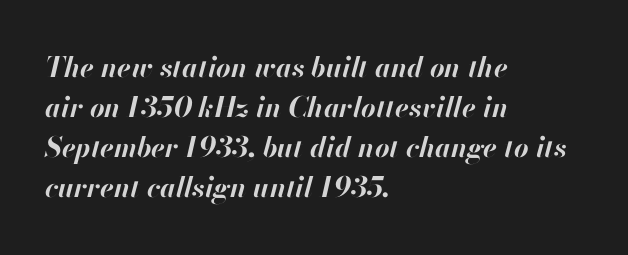
Q: Is the text bold? A: Yes.
Q: Is the text italic (slanted)? A: Yes, it leans right by about 13 degrees.
Q: Is the text underlined? A: No.
Q: How is the paragraph aligned? A: Left-aligned.
Q: Is the spacing between letters normal or unusually wide? A: Normal.
Q: Is the spacing between lines tight, normal or loose? A: Normal.
Q: Width (condensed, normal, or wide)? A: Normal.
Q: Stroke contrast? A: High.
Q: x-height? A: Small.
Q: Monospaced? A: No.
